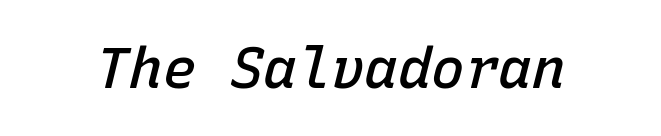
{"italic": "yes", "lean": "right", "slant_degrees": 15, "bold": "semi", "weight": "semibold", "width": "normal", "stroke_contrast": "low", "x_height": "medium", "monospaced": "yes", "underline": "no", "letter_spacing": "normal", "letter_spacing_em": 0.0, "glyph_px": 56}
